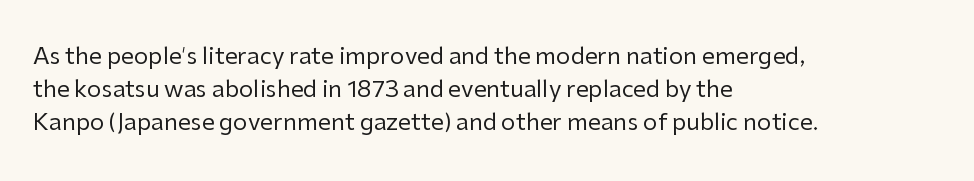
The image shows 23 px text type, upright; set left-aligned, normal line spacing (1.43x), normal letter spacing, not underlined.
